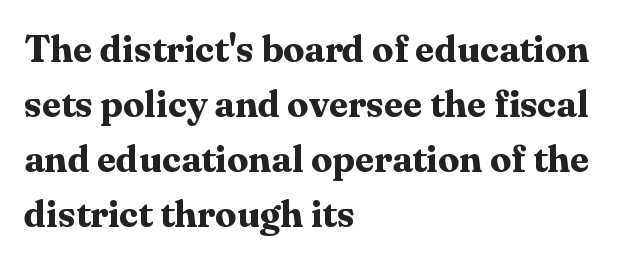
Q: Is the text bold? A: Yes.
Q: Is the text italic (slanted)? A: No, it is upright.
Q: Is the typeface a serif or a sans-serif typeface? A: Serif.
Q: Is the text underlined? A: No.
Q: How is the paragraph aligned? A: Left-aligned.
Q: Is the spacing between letters normal or unusually wide? A: Normal.
Q: Is the spacing between lines tight, normal or loose? A: Normal.
Q: Width (condensed, normal, or wide)? A: Normal.
Q: Stroke contrast? A: Medium.
Q: x-height? A: Medium.
Q: Monospaced? A: No.
